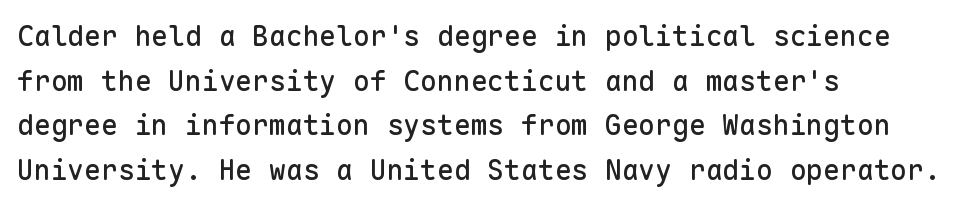
Q: Is the text italic (slanted)? A: No, it is upright.
Q: Is the typeface a serif or a sans-serif typeface? A: Sans-serif.
Q: Is the text underlined? A: No.
Q: How is the paragraph aligned? A: Left-aligned.
Q: Is the spacing between letters normal or unusually wide? A: Normal.
Q: Is the spacing between lines tight, normal or loose? A: Normal.
Q: Width (condensed, normal, or wide)? A: Normal.
Q: Stroke contrast? A: Low.
Q: x-height? A: Medium.
Q: Monospaced? A: Yes.
